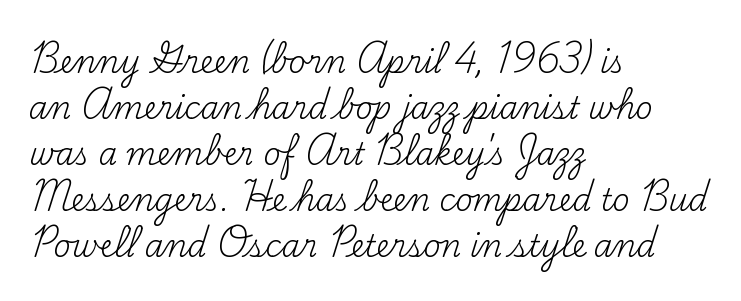
The image shows 30 px regular-weight serif type; set left-aligned, normal line spacing (1.53x), normal letter spacing, not underlined; medium stroke contrast and a small x-height.
